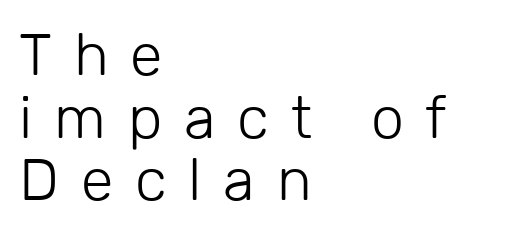
Q: Is the text bold? A: No.
Q: Is the text italic (slanted)? A: No, it is upright.
Q: Is the typeface a serif or a sans-serif typeface? A: Sans-serif.
Q: Is the text underlined? A: No.
Q: How is the paragraph aligned? A: Left-aligned.
Q: Is the spacing between letters normal or unusually wide? A: Unusually wide.
Q: Is the spacing between lines tight, normal or loose? A: Tight.
Q: Width (condensed, normal, or wide)? A: Normal.
Q: Stroke contrast? A: Low.
Q: x-height? A: Medium.
Q: Monospaced? A: No.
